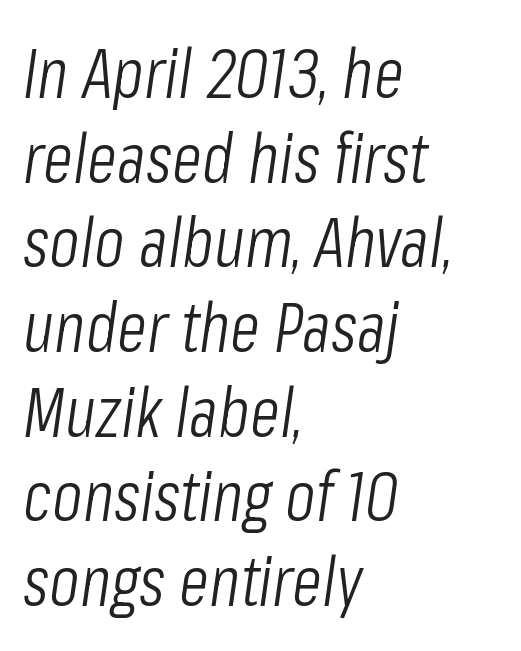
Counters stay open thanks to moderate or lighter strokes. The whole block is typeset with a tilt. The foot of each line stays bare and open. The rendering uses natural spacing where letterforms have individual widths. Layout note: lines flush left. You could call the tracking neutral — neither tight nor loose.
